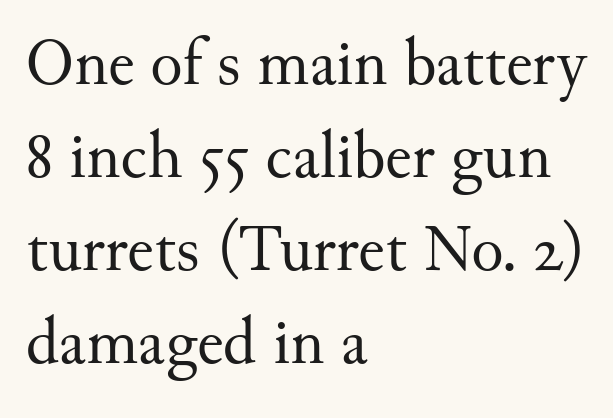
The image shows 67 px regular-weight serif type, upright; set left-aligned, normal line spacing (1.39x), normal letter spacing, not underlined; medium stroke contrast and a small x-height.
